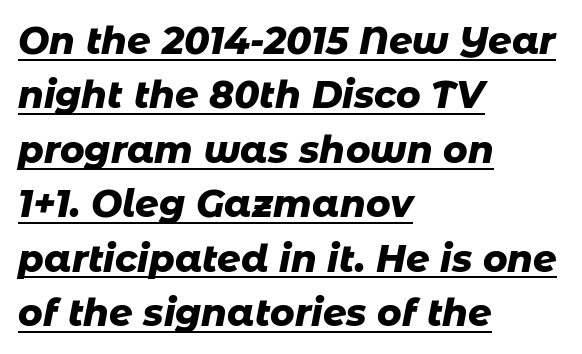
Q: Is the text bold? A: Yes.
Q: Is the text italic (slanted)? A: Yes, it leans right by about 11 degrees.
Q: Is the text underlined? A: Yes.
Q: How is the paragraph aligned? A: Left-aligned.
Q: Is the spacing between letters normal or unusually wide? A: Normal.
Q: Is the spacing between lines tight, normal or loose? A: Normal.
Q: Width (condensed, normal, or wide)? A: Normal.
Q: Stroke contrast? A: Low.
Q: x-height? A: Medium.
Q: Monospaced? A: No.
